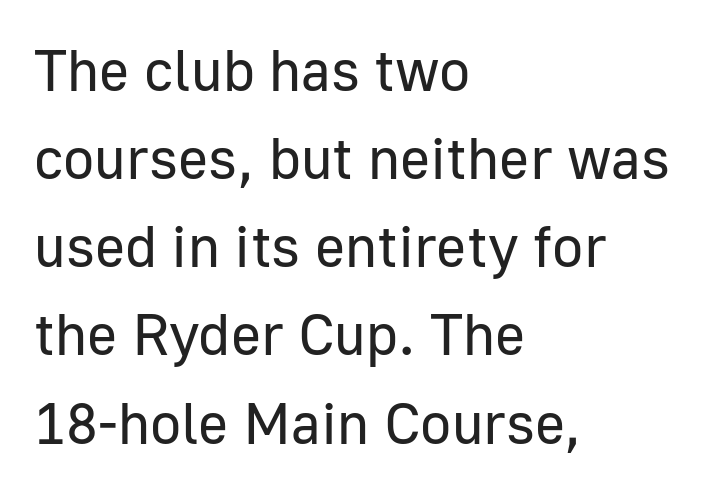
Q: Is the text bold? A: No.
Q: Is the text italic (slanted)? A: No, it is upright.
Q: Is the typeface a serif or a sans-serif typeface? A: Sans-serif.
Q: Is the text underlined? A: No.
Q: How is the paragraph aligned? A: Left-aligned.
Q: Is the spacing between letters normal or unusually wide? A: Normal.
Q: Is the spacing between lines tight, normal or loose? A: Normal.
Q: Width (condensed, normal, or wide)? A: Normal.
Q: Stroke contrast? A: Low.
Q: x-height? A: Medium.
Q: Monospaced? A: No.
